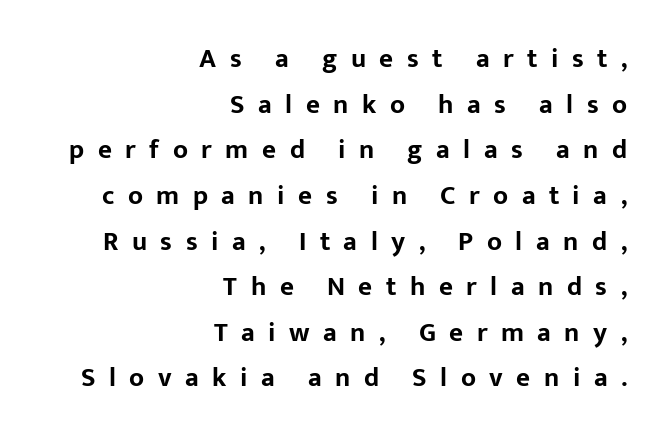
The image shows 27 px bold type, upright; set right-aligned, normal line spacing (1.69x), unusually wide letter spacing (+0.5 em), not underlined.
